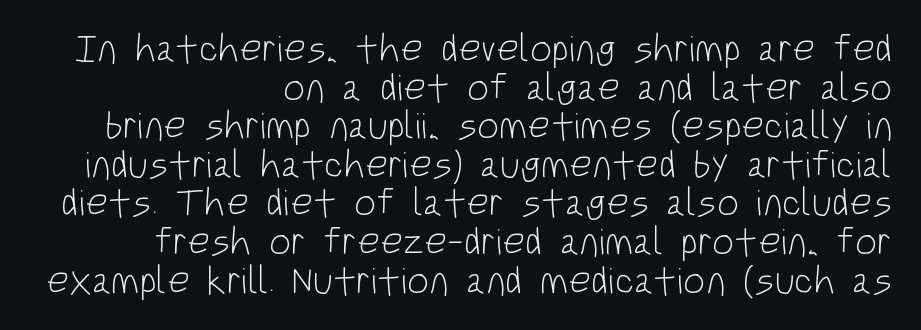
{"serif": "no", "italic": "no", "bold": "no", "weight": "light", "width": "condensed", "stroke_contrast": "low", "x_height": "large", "monospaced": "no", "underline": "no", "align": "right", "line_spacing": "tight", "line_spacing_ratio": 0.99, "letter_spacing": "normal", "letter_spacing_em": 0.0, "glyph_px": 39}
